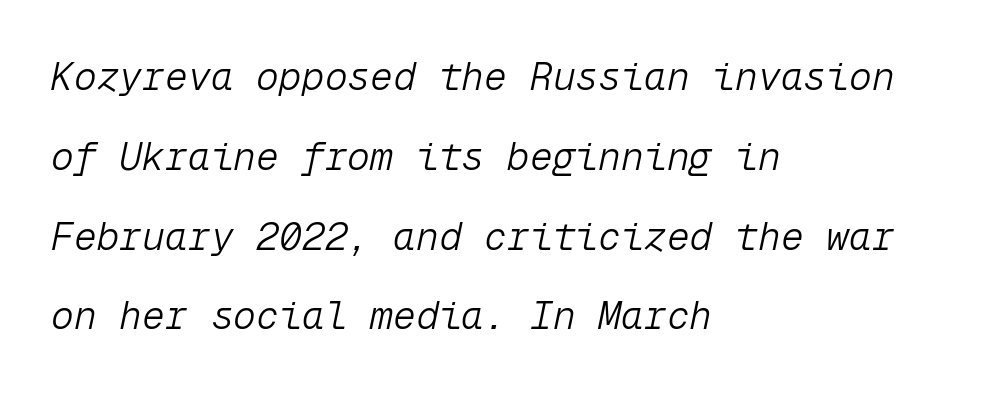
Characters are canted at an angle relative to the baseline's perpendicular. No extra tracking has been applied to these lines. The rendering uses a large line-height, opening up the rows. This sample has the even, mechanical cadence of fixed-width lettering. Plain, unruled lines of type. The rag falls on the right side of this text block.
